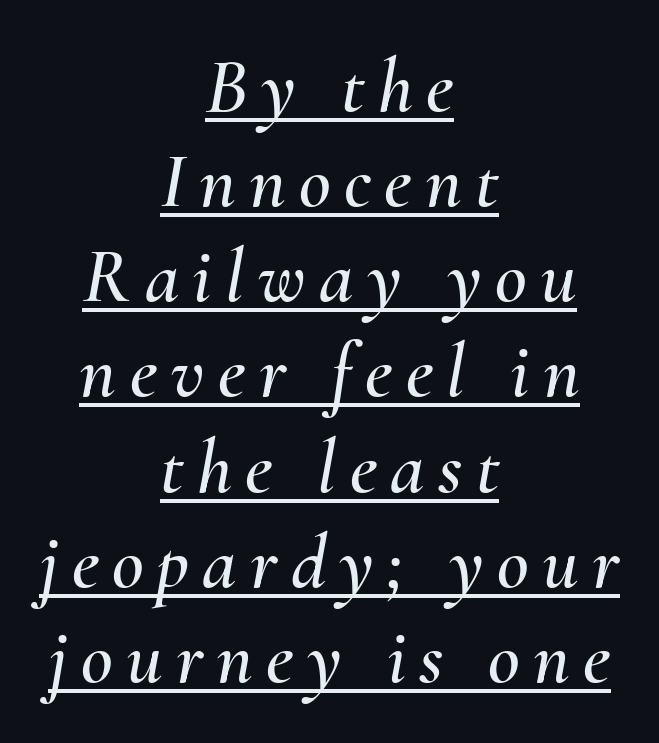
Q: Is the text italic (slanted)? A: Yes, it leans right by about 10 degrees.
Q: Is the text underlined? A: Yes.
Q: How is the paragraph aligned? A: Centered.
Q: Width (condensed, normal, or wide)? A: Normal.
Q: Stroke contrast? A: Medium.
Q: x-height? A: Small.
Q: Monospaced? A: No.
